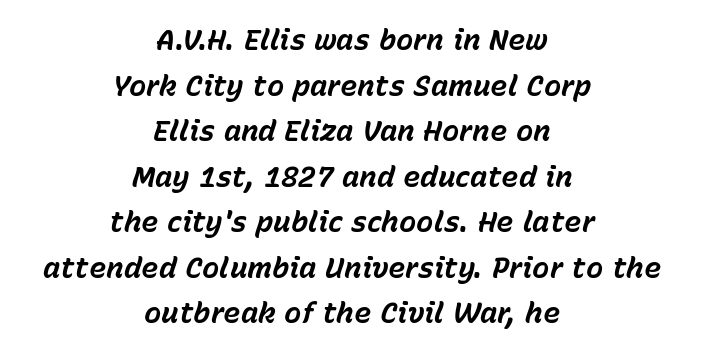
The image shows 29 px bold type, italic (leaning right); set centered, normal line spacing (1.57x), normal letter spacing, not underlined; low stroke contrast and a medium x-height.
